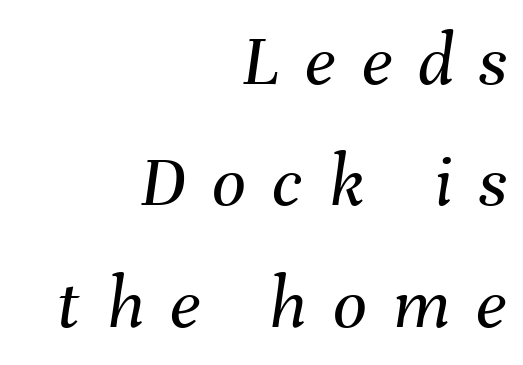
The image shows 75 px regular-weight type, italic (leaning right); set right-aligned, normal line spacing (1.62x), unusually wide letter spacing (+0.35 em), not underlined; medium stroke contrast and a medium x-height.
